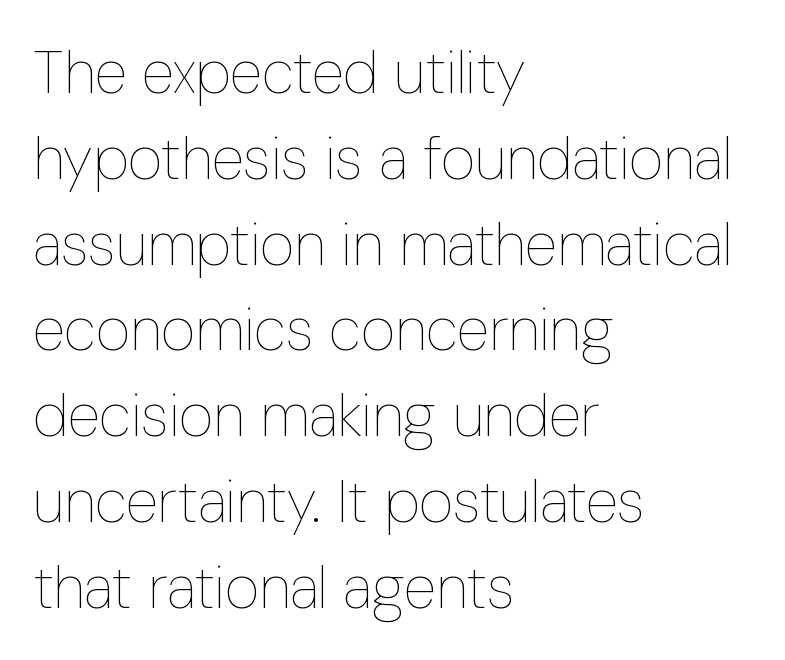
{"italic": "no", "bold": "no", "weight": "thin", "width": "condensed", "stroke_contrast": "low", "x_height": "medium", "monospaced": "no", "underline": "no", "align": "left", "line_spacing": "normal", "line_spacing_ratio": 1.43, "letter_spacing": "normal", "letter_spacing_em": 0.0, "glyph_px": 60}
